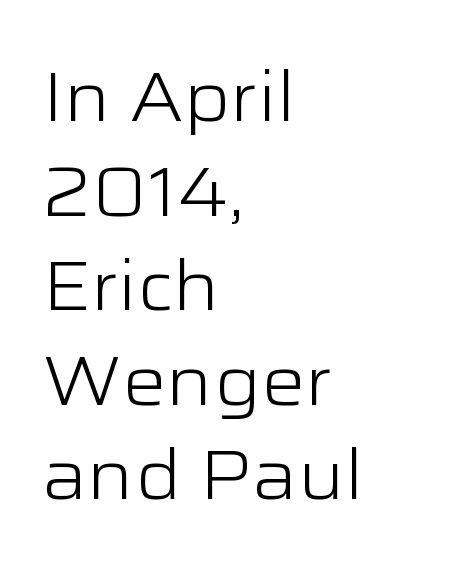
The image shows 69 px light, wide sans-serif type, upright; set left-aligned, normal line spacing (1.37x), normal letter spacing, not underlined; low stroke contrast and a medium x-height.
